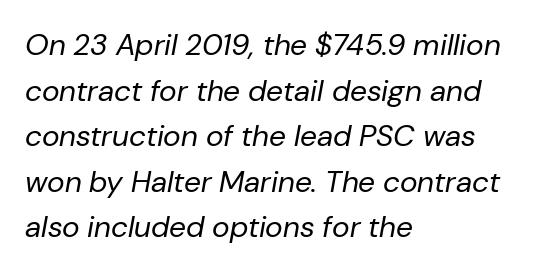
The image shows 30 px regular-weight type, italic (leaning right); set left-aligned, normal line spacing (1.52x), normal letter spacing, not underlined; low stroke contrast and a medium x-height.
